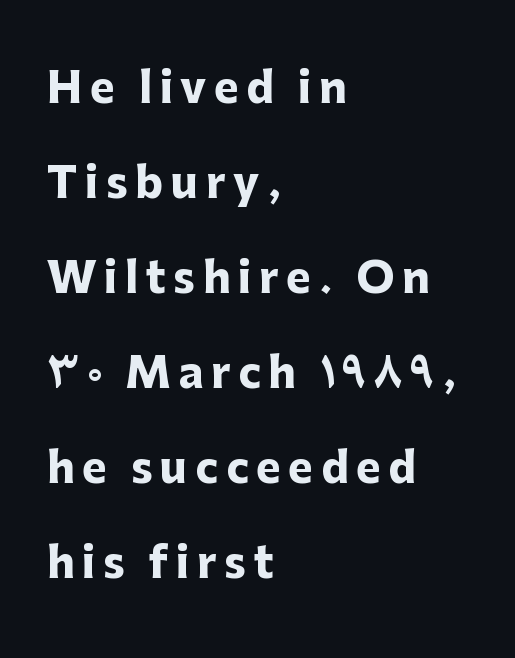
Q: Is the text bold? A: Yes.
Q: Is the text italic (slanted)? A: No, it is upright.
Q: Is the typeface a serif or a sans-serif typeface? A: Sans-serif.
Q: Is the text underlined? A: No.
Q: How is the paragraph aligned? A: Left-aligned.
Q: Is the spacing between lines tight, normal or loose? A: Loose.
Q: Width (condensed, normal, or wide)? A: Normal.
Q: Stroke contrast? A: Low.
Q: x-height? A: Medium.
Q: Monospaced? A: No.
